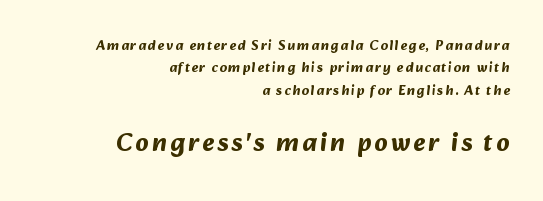
The words here are not underlined. Whoever set this chose a conventional vertical rhythm. These lines carry a lot of weight — the face is fully bold. These lines are set flush right with a ragged left edge. Whoever set this made the second block the dominant, larger element.
